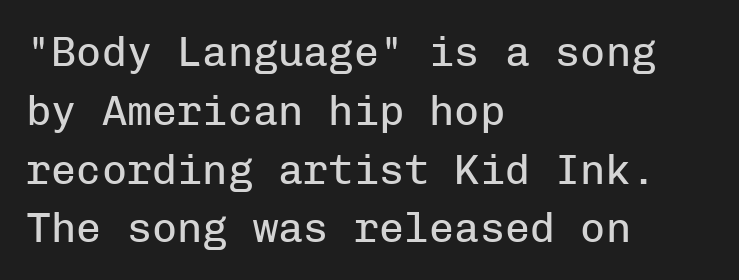
{"serif": "no", "italic": "no", "bold": "no", "weight": "regular", "width": "normal", "stroke_contrast": "low", "x_height": "medium", "monospaced": "yes", "underline": "no", "align": "left", "line_spacing": "normal", "line_spacing_ratio": 1.4, "letter_spacing": "normal", "letter_spacing_em": 0.0, "glyph_px": 42}
